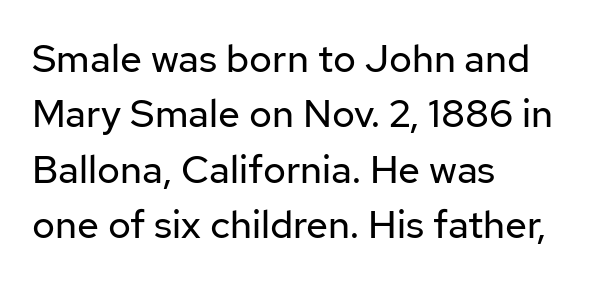
Q: Is the text bold? A: No.
Q: Is the text italic (slanted)? A: No, it is upright.
Q: Is the typeface a serif or a sans-serif typeface? A: Sans-serif.
Q: Is the text underlined? A: No.
Q: How is the paragraph aligned? A: Left-aligned.
Q: Is the spacing between letters normal or unusually wide? A: Normal.
Q: Is the spacing between lines tight, normal or loose? A: Normal.
Q: Width (condensed, normal, or wide)? A: Normal.
Q: Stroke contrast? A: Low.
Q: x-height? A: Medium.
Q: Monospaced? A: No.
